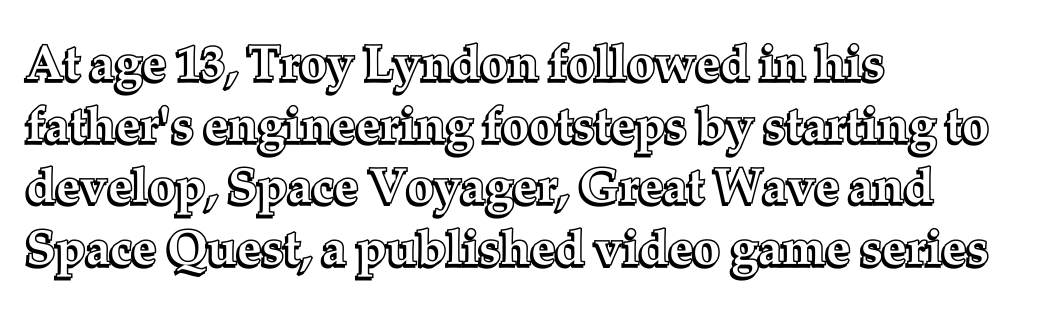
{"italic": "no", "width": "normal", "x_height": "medium", "monospaced": "no", "underline": "no", "align": "left", "line_spacing": "normal", "line_spacing_ratio": 1.26, "letter_spacing": "normal", "letter_spacing_em": 0.0, "glyph_px": 49}
